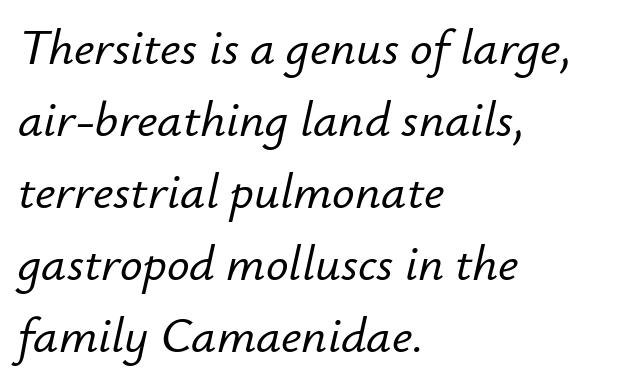
Q: Is the text italic (slanted)? A: Yes, it leans right by about 12 degrees.
Q: Is the text underlined? A: No.
Q: How is the paragraph aligned? A: Left-aligned.
Q: Is the spacing between letters normal or unusually wide? A: Normal.
Q: Is the spacing between lines tight, normal or loose? A: Normal.
Q: Width (condensed, normal, or wide)? A: Normal.
Q: Stroke contrast? A: Low.
Q: x-height? A: Small.
Q: Monospaced? A: No.
